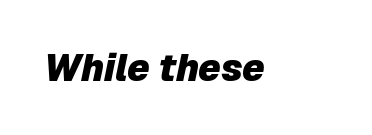
{"italic": "yes", "lean": "right", "slant_degrees": 12, "bold": "yes", "weight": "heavy", "width": "normal", "stroke_contrast": "low", "x_height": "medium", "monospaced": "no", "underline": "no", "letter_spacing": "normal", "letter_spacing_em": 0.0, "glyph_px": 37}
